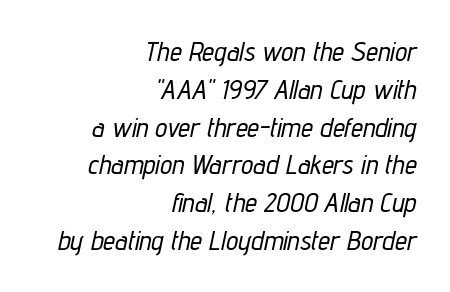
If you drew a ruler down the right edge, every line would touch it. Words float on clear page, feet unadorned. Nothing unusual about the tracking: characters are spaced as the font intends. Rendered with sloped, italic letterforms. Regarding leading, the lines here are spaced in the standard way.
